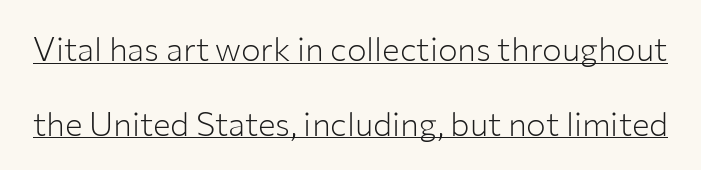
{"serif": "no", "italic": "no", "bold": "no", "weight": "light", "width": "normal", "stroke_contrast": "low", "x_height": "medium", "monospaced": "no", "underline": "yes", "line_spacing": "loose", "line_spacing_ratio": 2.26, "letter_spacing": "normal", "letter_spacing_em": 0.0, "glyph_px": 33}
